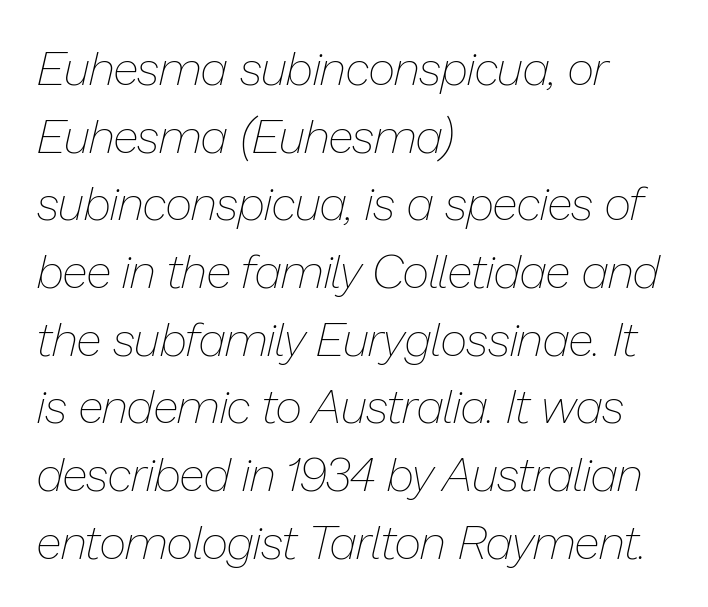
The image shows 47 px thin type, italic (leaning right); set left-aligned, normal line spacing (1.44x), normal letter spacing, not underlined; low stroke contrast and a medium x-height.
